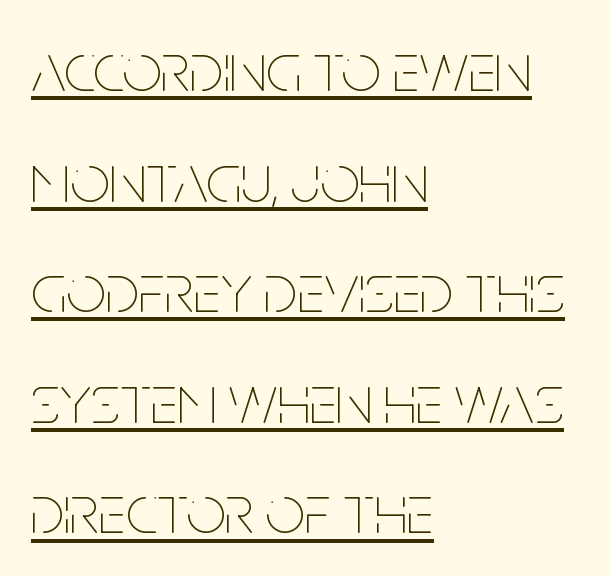
The image shows 70 px thin, condensed type, upright; set left-aligned, normal line spacing (1.58x), normal letter spacing, underlined; low stroke contrast and a large x-height.
